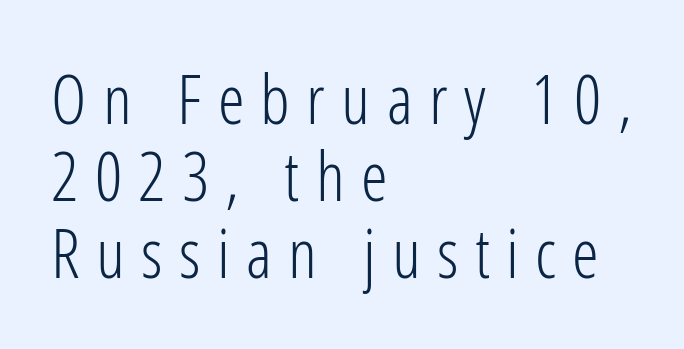
The image shows 68 px light, condensed sans-serif type, upright; set left-aligned, tight line spacing (1.13x), unusually wide letter spacing (+0.24 em), not underlined; low stroke contrast and a medium x-height.
